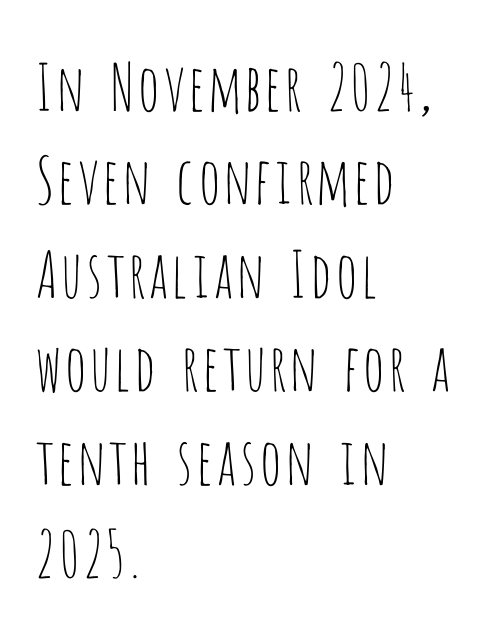
The image shows 64 px thin, condensed sans-serif type, upright; set left-aligned, normal line spacing (1.46x), normal letter spacing, not underlined; low stroke contrast and a large x-height.
